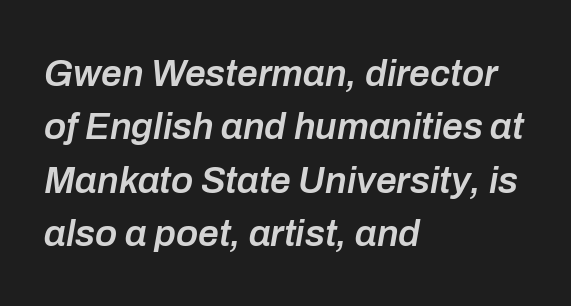
{"italic": "yes", "lean": "right", "slant_degrees": 10, "bold": "semi", "weight": "semibold", "width": "normal", "stroke_contrast": "low", "x_height": "medium", "monospaced": "no", "underline": "no", "align": "left", "line_spacing": "normal", "line_spacing_ratio": 1.44, "letter_spacing": "normal", "letter_spacing_em": 0.0, "glyph_px": 37}
